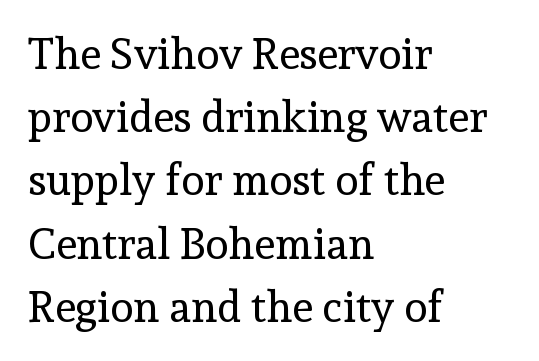
Q: Is the text bold? A: No.
Q: Is the text italic (slanted)? A: No, it is upright.
Q: Is the typeface a serif or a sans-serif typeface? A: Serif.
Q: Is the text underlined? A: No.
Q: How is the paragraph aligned? A: Left-aligned.
Q: Is the spacing between letters normal or unusually wide? A: Normal.
Q: Is the spacing between lines tight, normal or loose? A: Normal.
Q: Width (condensed, normal, or wide)? A: Normal.
Q: x-height? A: Medium.
Q: Monospaced? A: No.
